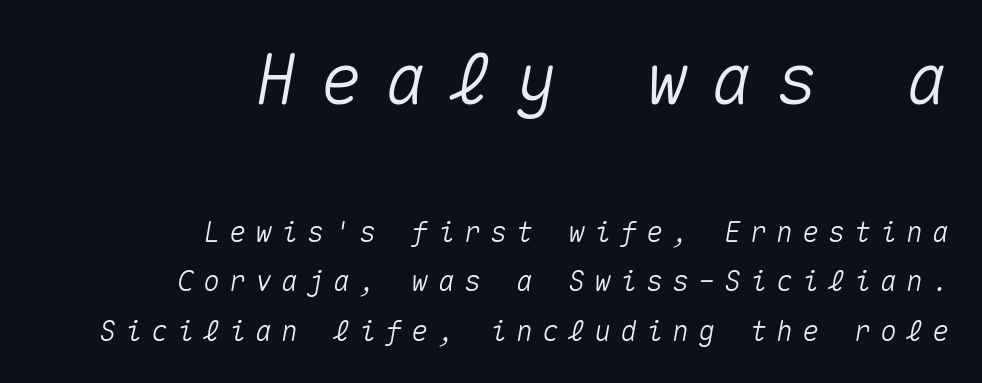
The image shows 70 px text type, italic (leaning right), monospaced; set right-aligned, line spacing 1.78x, unusually wide letter spacing (+0.33 em), not underlined; the first (top) block is 2.5x larger; medium stroke contrast and a medium x-height.
